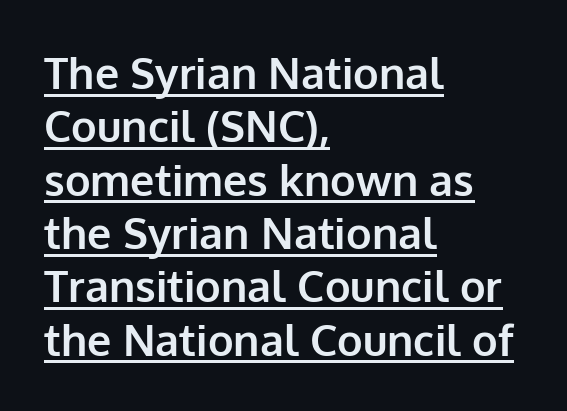
{"serif": "no", "italic": "no", "bold": "yes", "weight": "bold", "width": "normal", "stroke_contrast": "low", "x_height": "medium", "monospaced": "no", "underline": "yes", "align": "left", "line_spacing_ratio": 1.24, "letter_spacing": "normal", "letter_spacing_em": 0.0, "glyph_px": 43}
